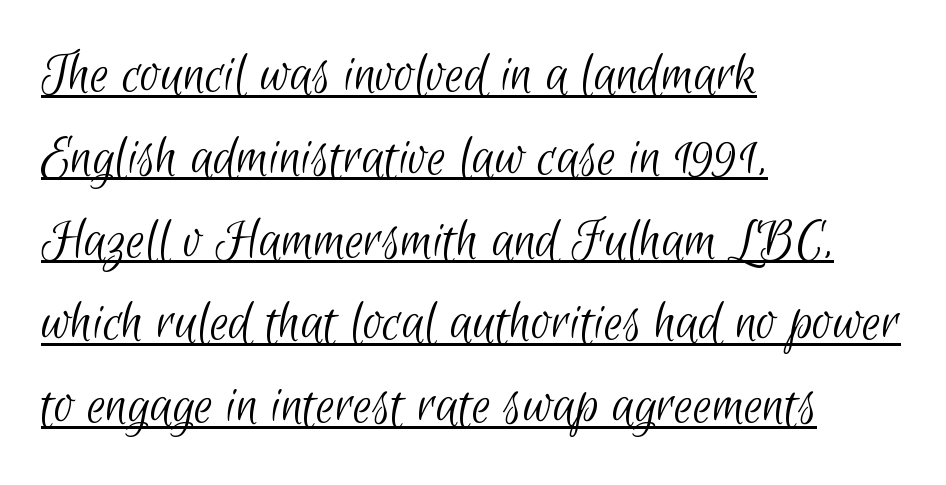
The image shows 60 px light, condensed sans-serif type; set left-aligned, normal line spacing (1.38x), normal letter spacing, underlined; low stroke contrast and a small x-height.
